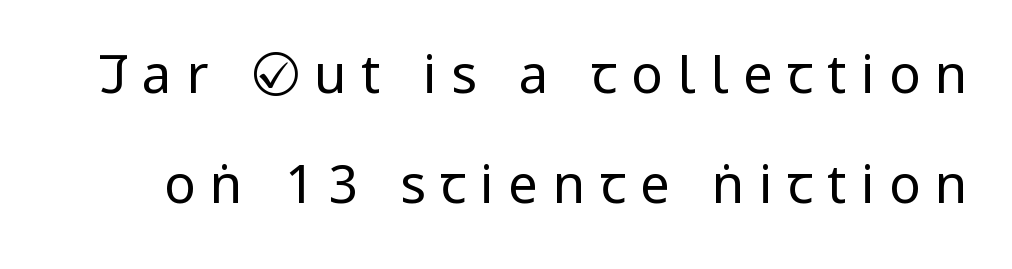
{"serif": "no", "italic": "no", "bold": "no", "weight": "regular", "width": "condensed", "stroke_contrast": "low", "x_height": "large", "monospaced": "no", "underline": "no", "line_spacing": "loose", "line_spacing_ratio": 2.07, "letter_spacing": "wide", "letter_spacing_em": 0.27, "glyph_px": 53}
